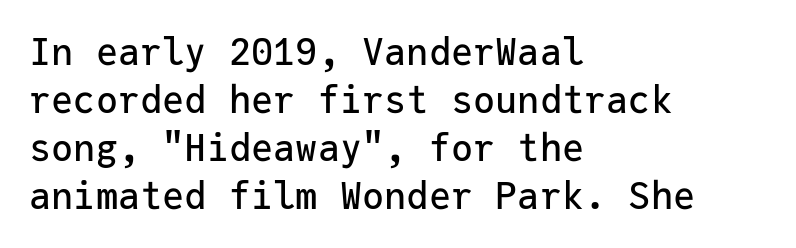
Each word holds together tightly as a unit, with standard inter-letter gaps. Horizontal bands of white between lines are of average thickness. The designer went with a sans here, leaving each stem footless. Beneath every word, the page is bare.
